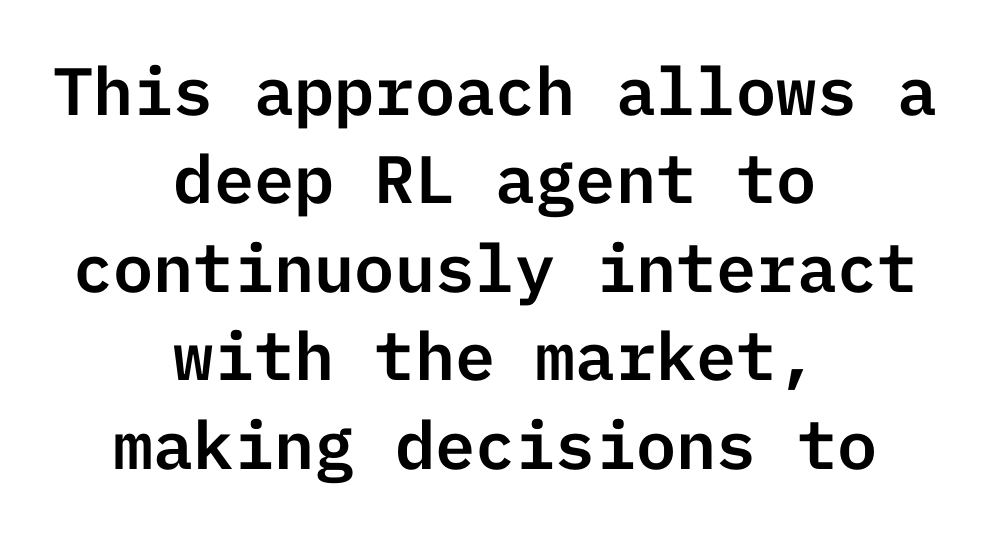
You can tell it's not italic because the verticals are truly vertical. Compared with a flush-left layout, this one balances lines on the center instead. Horizontal bands of white between lines are of average thickness. The glyphs in this specimen are sans serif. Letter spacing: default.
